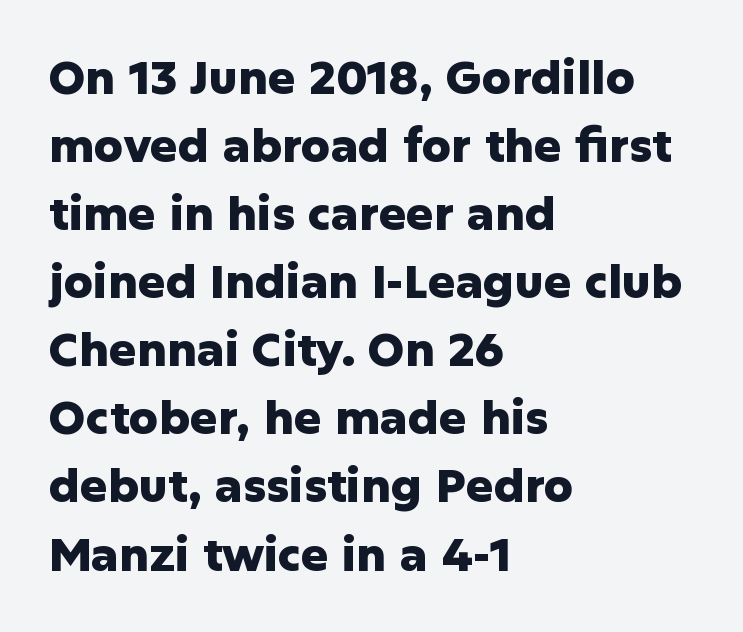
Examine the stroke ends and you'll find no serifs. Descenders are the only things crossing below the line. Italic: no, the glyphs are upright roman. Leftover space on each line is placed entirely after the last word. As a designer I'd log this as weight 700, bold.
